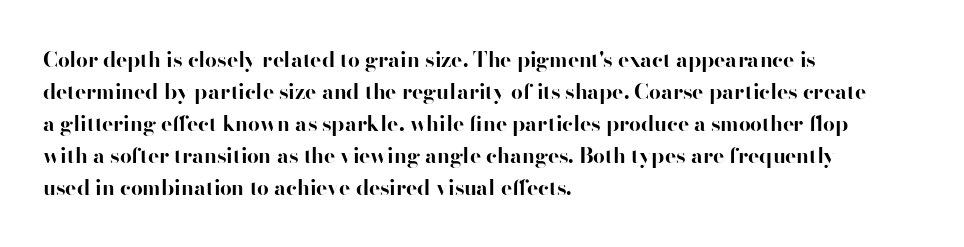
Q: Is the text bold? A: Yes.
Q: Is the text italic (slanted)? A: No, it is upright.
Q: Is the text underlined? A: No.
Q: How is the paragraph aligned? A: Left-aligned.
Q: Is the spacing between letters normal or unusually wide? A: Normal.
Q: Is the spacing between lines tight, normal or loose? A: Normal.
